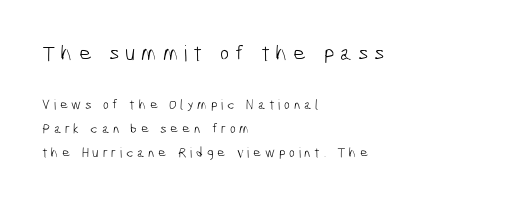
Q: Is the text bold? A: No.
Q: Is the text underlined? A: No.
Q: How is the paragraph aligned? A: Left-aligned.
Q: Is the spacing between letters normal or unusually wide? A: Unusually wide.
Q: Which block of text is set in a larger size, the first (top) or the second (bottom)? A: The first (top) one.
